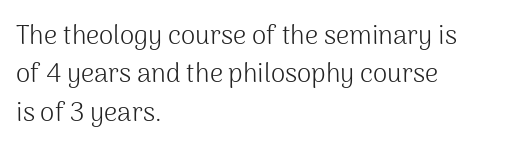
{"italic": "no", "bold": "no", "underline": "no", "align": "left", "line_spacing": "normal", "line_spacing_ratio": 1.48, "letter_spacing": "normal", "letter_spacing_em": 0.0, "glyph_px": 26}
